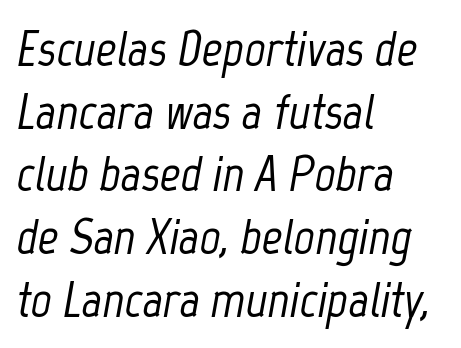
The image shows 51 px condensed type, italic (leaning right); set left-aligned, line spacing 1.23x, normal letter spacing, not underlined; low stroke contrast and a medium x-height.
